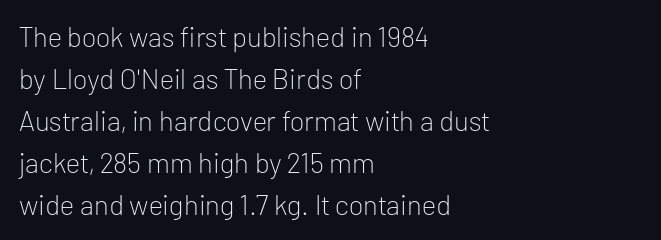
The image shows 28 px light sans-serif type, upright; set left-aligned, normal line spacing (1.5x), normal letter spacing, not underlined; low stroke contrast and a medium x-height.
